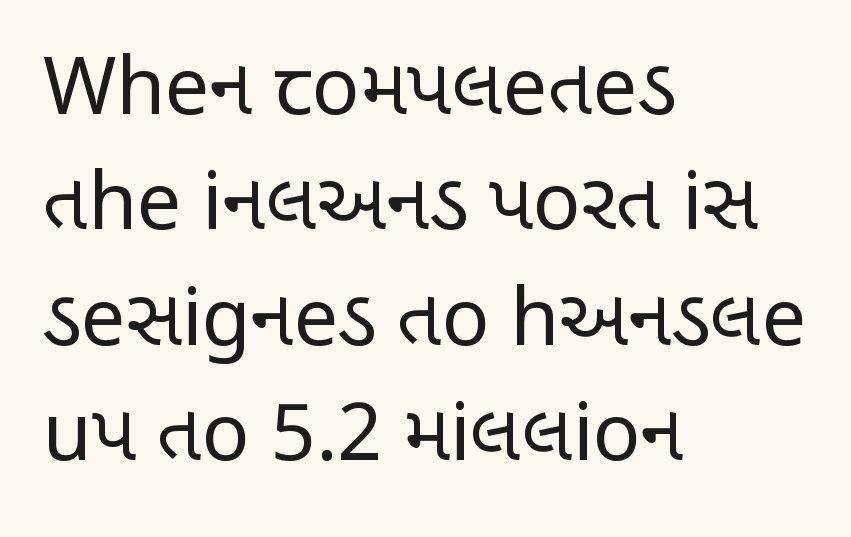
Q: Is the text bold? A: No.
Q: Is the text italic (slanted)? A: No, it is upright.
Q: Is the typeface a serif or a sans-serif typeface? A: Sans-serif.
Q: Is the text underlined? A: No.
Q: How is the paragraph aligned? A: Left-aligned.
Q: Is the spacing between letters normal or unusually wide? A: Normal.
Q: Is the spacing between lines tight, normal or loose? A: Normal.
Q: Width (condensed, normal, or wide)? A: Condensed.
Q: Stroke contrast? A: Low.
Q: x-height? A: Large.
Q: Monospaced? A: No.
